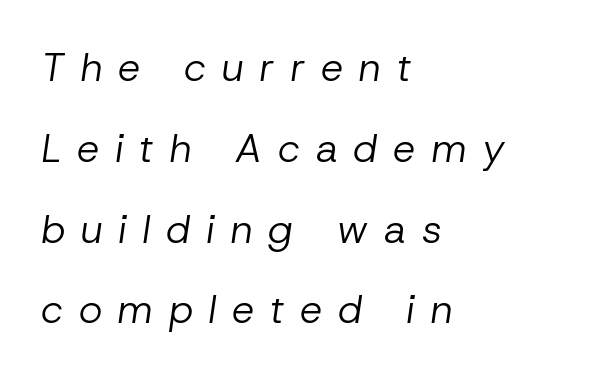
Q: Is the text bold? A: No.
Q: Is the text italic (slanted)? A: Yes, it leans right by about 8 degrees.
Q: Is the text underlined? A: No.
Q: How is the paragraph aligned? A: Left-aligned.
Q: Is the spacing between letters normal or unusually wide? A: Unusually wide.
Q: Is the spacing between lines tight, normal or loose? A: Loose.
Q: Width (condensed, normal, or wide)? A: Normal.
Q: Stroke contrast? A: Low.
Q: x-height? A: Medium.
Q: Monospaced? A: No.
